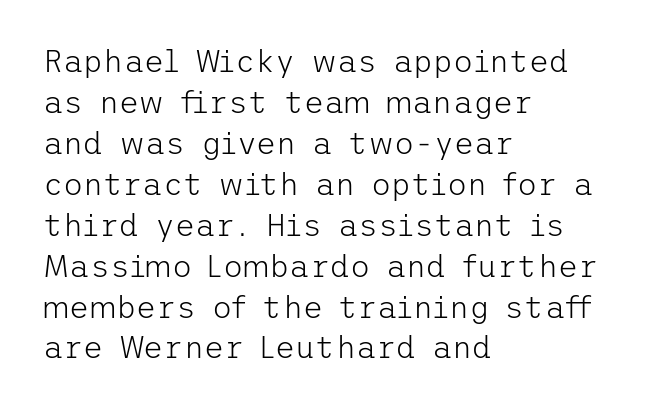
Q: Is the text bold? A: No.
Q: Is the text italic (slanted)? A: No, it is upright.
Q: Is the typeface a serif or a sans-serif typeface? A: Sans-serif.
Q: Is the text underlined? A: No.
Q: How is the paragraph aligned? A: Left-aligned.
Q: Is the spacing between letters normal or unusually wide? A: Normal.
Q: Is the spacing between lines tight, normal or loose? A: Normal.
Q: Width (condensed, normal, or wide)? A: Normal.
Q: Stroke contrast? A: Low.
Q: x-height? A: Medium.
